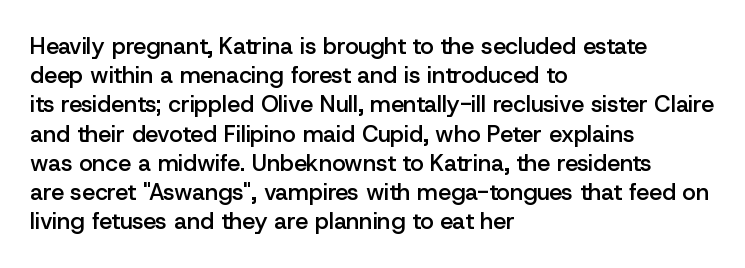
Every row of glyphs begins at an identical x-position on the left. Quick note: not italic, upright. A typesetter would call this zero additional tracking. Check under the words: just untouched page.
